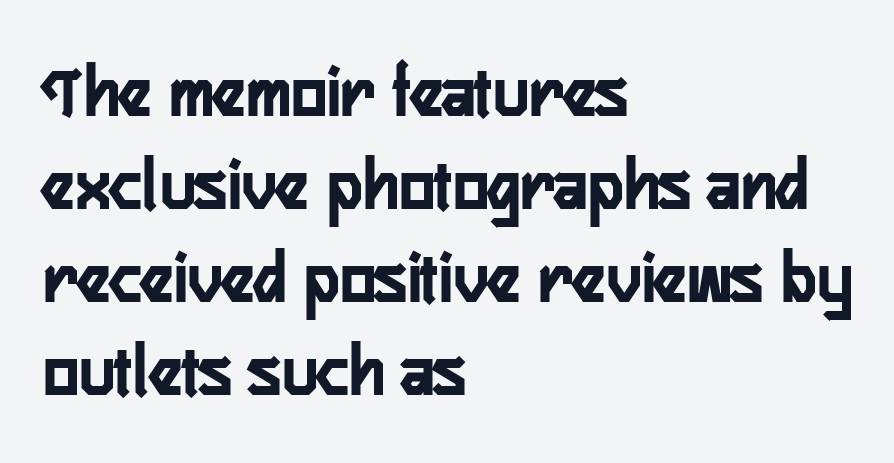
{"serif": "no", "italic": "no", "width": "condensed", "stroke_contrast": "low", "x_height": "medium", "monospaced": "no", "underline": "no", "align": "left", "line_spacing_ratio": 1.24, "letter_spacing": "normal", "letter_spacing_em": 0.0, "glyph_px": 75}
